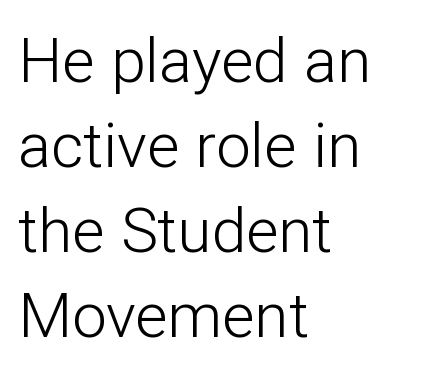
Q: Is the text bold? A: No.
Q: Is the text italic (slanted)? A: No, it is upright.
Q: Is the typeface a serif or a sans-serif typeface? A: Sans-serif.
Q: Is the text underlined? A: No.
Q: How is the paragraph aligned? A: Left-aligned.
Q: Is the spacing between letters normal or unusually wide? A: Normal.
Q: Is the spacing between lines tight, normal or loose? A: Normal.
Q: Width (condensed, normal, or wide)? A: Normal.
Q: Stroke contrast? A: Low.
Q: x-height? A: Medium.
Q: Monospaced? A: No.
